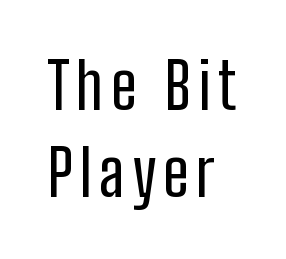
Q: Is the text italic (slanted)? A: No, it is upright.
Q: Is the typeface a serif or a sans-serif typeface? A: Sans-serif.
Q: Is the text underlined? A: No.
Q: How is the paragraph aligned? A: Left-aligned.
Q: Is the spacing between lines tight, normal or loose? A: Normal.
Q: Width (condensed, normal, or wide)? A: Condensed.
Q: Stroke contrast? A: Low.
Q: x-height? A: Medium.
Q: Monospaced? A: No.
